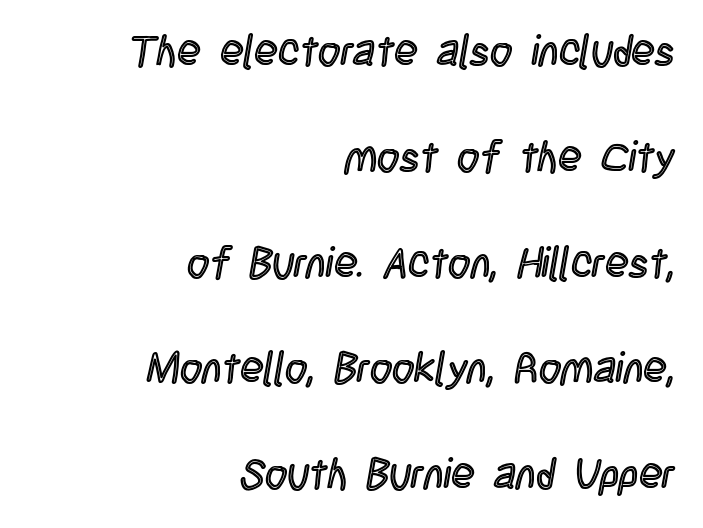
{"width": "condensed", "x_height": "large", "monospaced": "no", "underline": "no", "align": "right", "line_spacing": "loose", "line_spacing_ratio": 2.46, "letter_spacing": "normal", "letter_spacing_em": 0.0, "glyph_px": 43}
